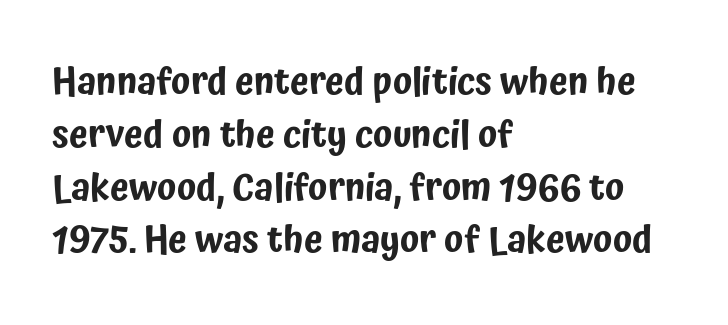
Serif or sans? Sans — the stroke terminals are bare. Observe the ordinary spacing: letters are neighbours, not strangers. Underline: absent. Summary of vertical rhythm: regular, with standard interline spacing. Ascenders rise straight up at ninety degrees.
